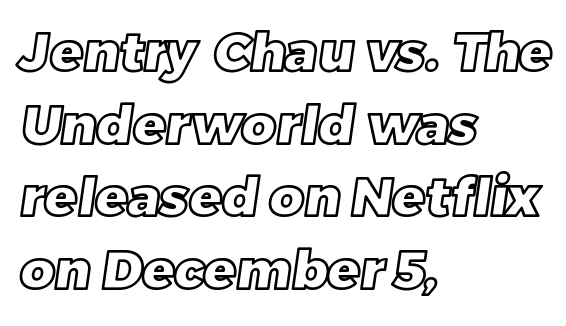
Q: Is the text underlined? A: No.
Q: How is the paragraph aligned? A: Left-aligned.
Q: Is the spacing between letters normal or unusually wide? A: Normal.
Q: Is the spacing between lines tight, normal or loose? A: Normal.
Q: Width (condensed, normal, or wide)? A: Normal.
Q: x-height? A: Large.
Q: Monospaced? A: No.
